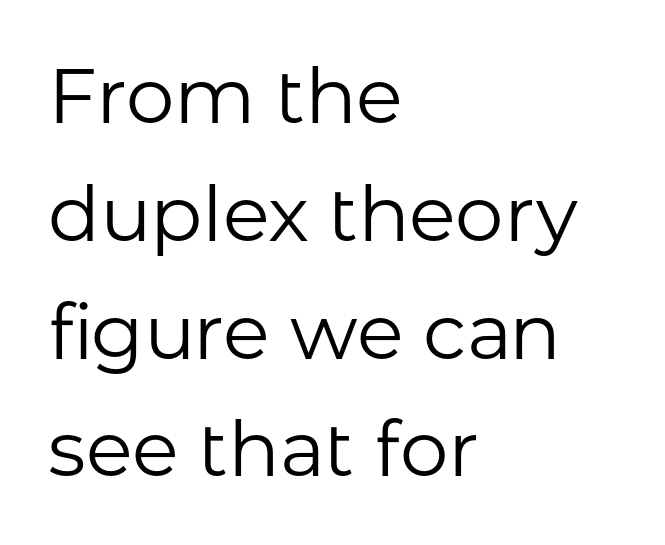
Q: Is the text bold? A: No.
Q: Is the text italic (slanted)? A: No, it is upright.
Q: Is the typeface a serif or a sans-serif typeface? A: Sans-serif.
Q: Is the text underlined? A: No.
Q: How is the paragraph aligned? A: Left-aligned.
Q: Is the spacing between letters normal or unusually wide? A: Normal.
Q: Is the spacing between lines tight, normal or loose? A: Normal.
Q: Width (condensed, normal, or wide)? A: Normal.
Q: Stroke contrast? A: Low.
Q: x-height? A: Medium.
Q: Monospaced? A: No.
